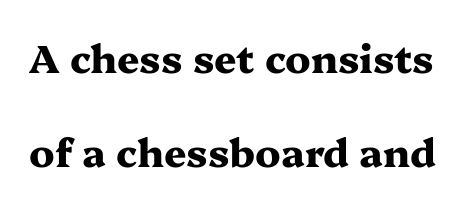
The image shows 39 px heavy, wide serif type, upright; set loose line spacing (2.42x), normal letter spacing, not underlined; medium stroke contrast and a medium x-height.
